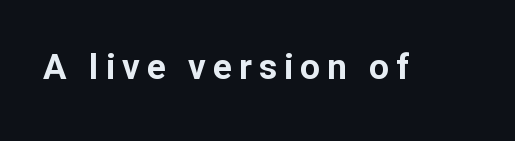
{"serif": "no", "italic": "no", "bold": "yes", "weight": "bold", "width": "normal", "stroke_contrast": "low", "x_height": "medium", "monospaced": "no", "underline": "no", "letter_spacing": "wide", "letter_spacing_em": 0.2, "glyph_px": 35}
